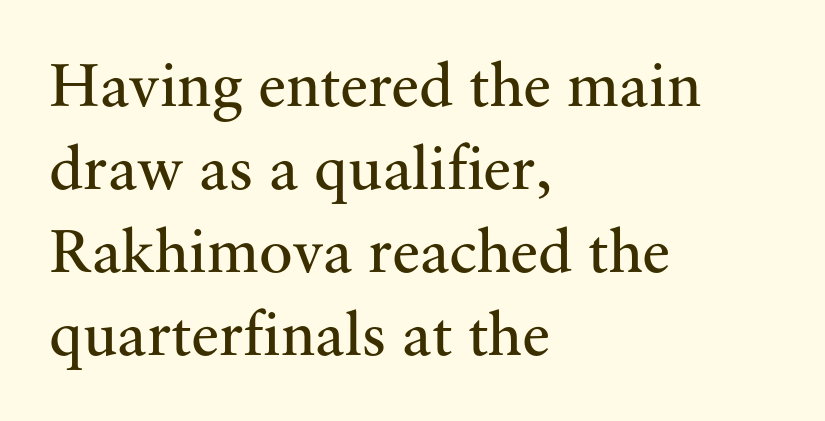
{"serif": "yes", "italic": "no", "bold": "no", "weight": "regular", "width": "normal", "stroke_contrast": "medium", "x_height": "small", "monospaced": "no", "underline": "no", "align": "left", "line_spacing": "normal", "line_spacing_ratio": 1.32, "letter_spacing": "normal", "letter_spacing_em": 0.0, "glyph_px": 63}
